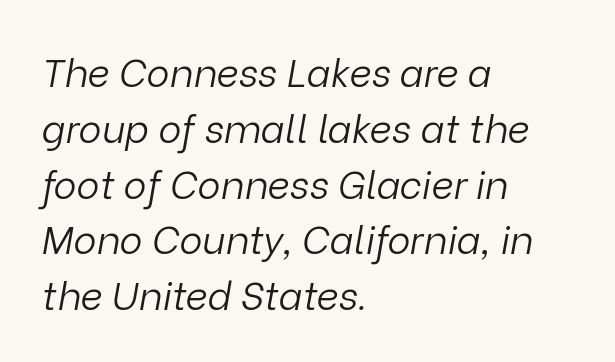
Q: Is the text bold? A: No.
Q: Is the text italic (slanted)? A: Yes, it leans right by about 9 degrees.
Q: Is the text underlined? A: No.
Q: How is the paragraph aligned? A: Left-aligned.
Q: Is the spacing between letters normal or unusually wide? A: Normal.
Q: Is the spacing between lines tight, normal or loose? A: Normal.
Q: Width (condensed, normal, or wide)? A: Normal.
Q: Stroke contrast? A: Low.
Q: x-height? A: Medium.
Q: Monospaced? A: No.
